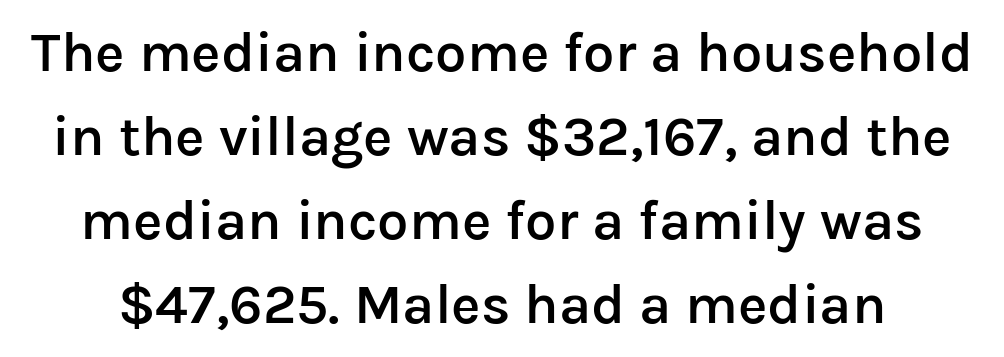
{"serif": "no", "italic": "no", "bold": "semi", "weight": "semibold", "width": "normal", "stroke_contrast": "low", "x_height": "medium", "monospaced": "no", "underline": "no", "line_spacing": "normal", "line_spacing_ratio": 1.5, "letter_spacing": "normal", "letter_spacing_em": 0.0, "glyph_px": 56}
